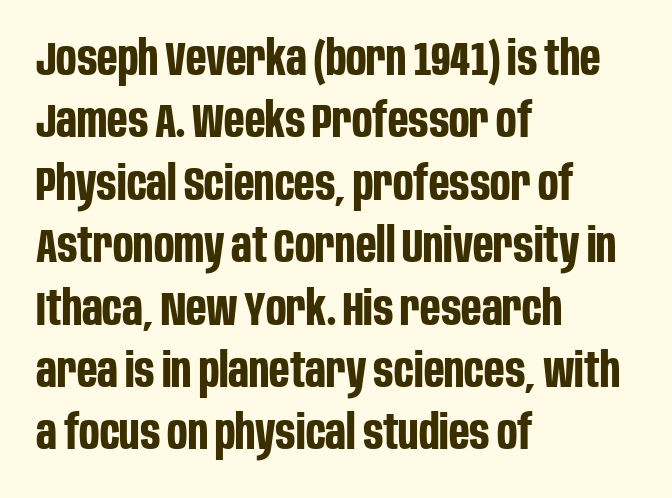
Q: Is the text bold? A: Yes.
Q: Is the text italic (slanted)? A: No, it is upright.
Q: Is the typeface a serif or a sans-serif typeface? A: Sans-serif.
Q: Is the text underlined? A: No.
Q: How is the paragraph aligned? A: Left-aligned.
Q: Is the spacing between letters normal or unusually wide? A: Normal.
Q: Is the spacing between lines tight, normal or loose? A: Normal.
Q: Width (condensed, normal, or wide)? A: Condensed.
Q: Stroke contrast? A: Low.
Q: x-height? A: Large.
Q: Monospaced? A: No.
